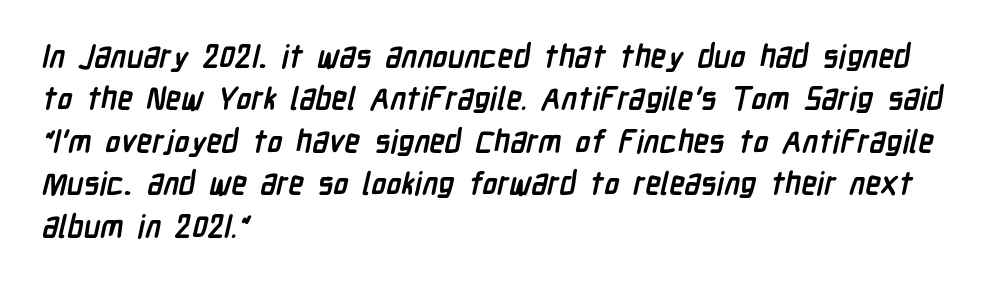
The image shows 31 px semibold, condensed sans-serif type; set left-aligned, normal line spacing (1.37x), normal letter spacing, not underlined; low stroke contrast and a medium x-height.
